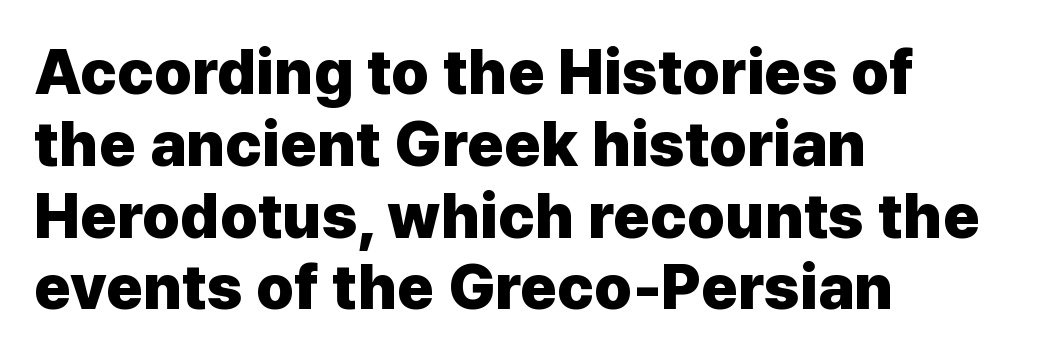
How heavy is the stroke? Heavy — this is a bold. Check the space under the baseline: it is left empty. The letters sit at their default tracking, neither squeezed nor spread. The ragged edge is on the right, which tells us the setting is flush left.
